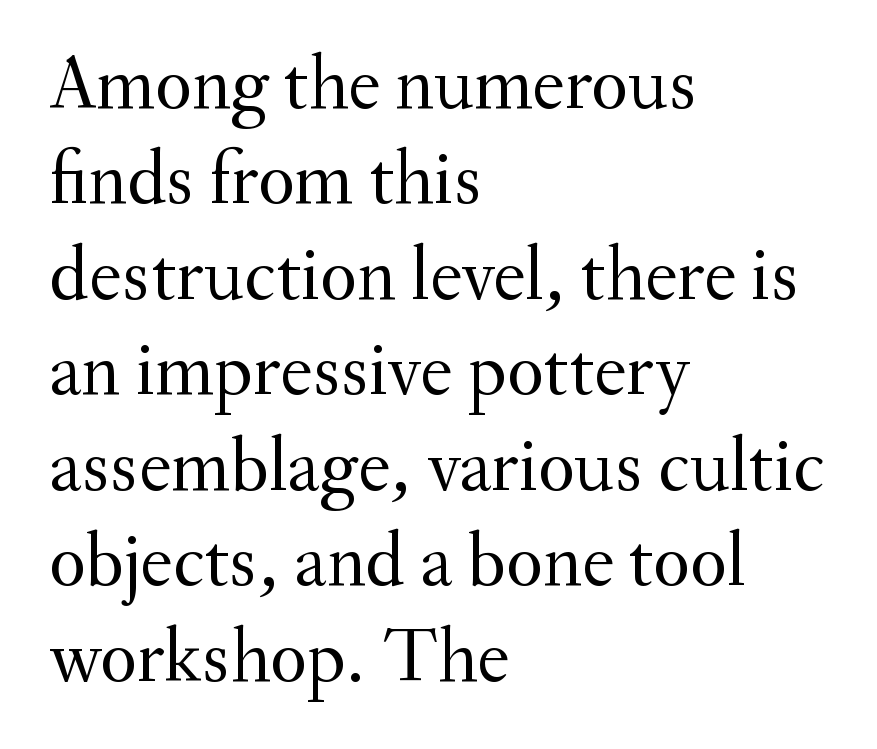
The image shows 77 px regular-weight serif type, upright; set left-aligned, line spacing 1.24x, normal letter spacing, not underlined; medium stroke contrast and a small x-height.
